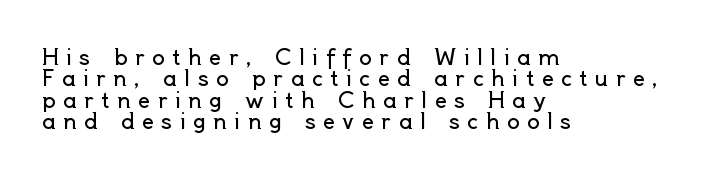
The image shows 21 px text type, upright; set left-aligned, tight line spacing (1.02x), unusually wide letter spacing (+0.36 em), not underlined.
